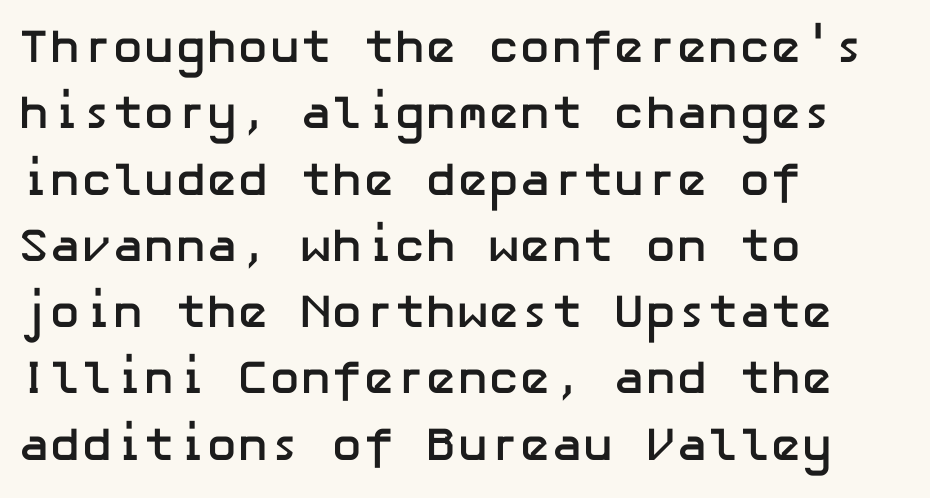
The image shows 47 px semibold sans-serif type, upright; set left-aligned, normal line spacing (1.41x), normal letter spacing, not underlined; low stroke contrast and a medium x-height.
